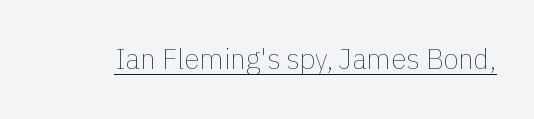
{"italic": "no", "bold": "no", "weight": "thin", "width": "normal", "stroke_contrast": "low", "x_height": "medium", "monospaced": "no", "underline": "yes", "letter_spacing": "normal", "letter_spacing_em": 0.0, "glyph_px": 28}
